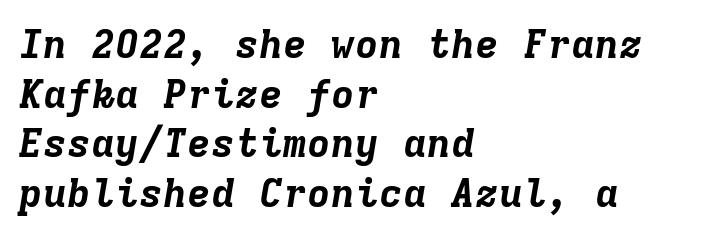
All the whitespace from short lines collects on the right. Nobody drew a line under any word here. This is oblique type, the kind used for emphasis or titles. The passage shown is typed in a monospace face where columns stay perfectly aligned. Heavy, bold letterforms.
